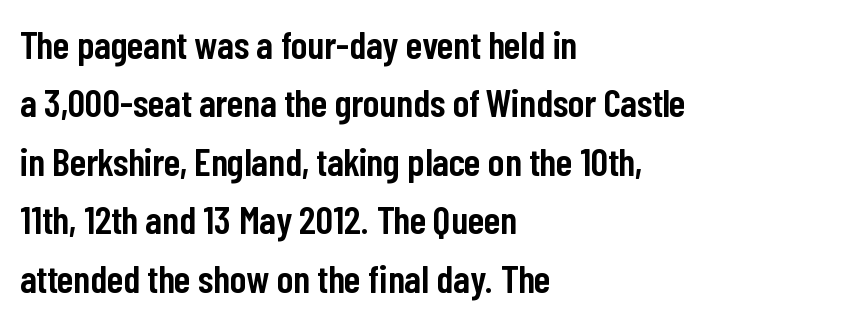
{"serif": "no", "italic": "no", "bold": "semi", "weight": "semibold", "width": "condensed", "stroke_contrast": "low", "x_height": "medium", "monospaced": "no", "underline": "no", "align": "left", "line_spacing": "normal", "line_spacing_ratio": 1.5, "letter_spacing": "normal", "letter_spacing_em": 0.0, "glyph_px": 39}
